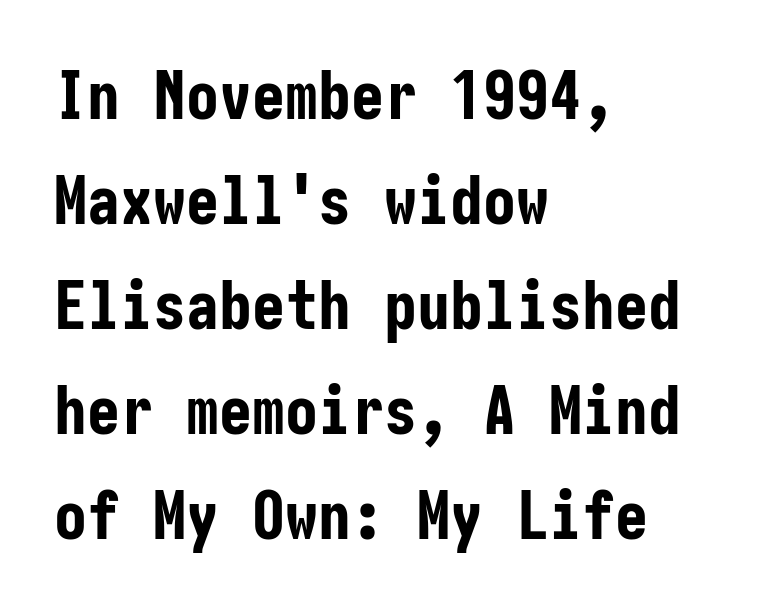
Q: Is the text bold? A: Yes.
Q: Is the text italic (slanted)? A: No, it is upright.
Q: Is the typeface a serif or a sans-serif typeface? A: Sans-serif.
Q: Is the text underlined? A: No.
Q: How is the paragraph aligned? A: Left-aligned.
Q: Is the spacing between letters normal or unusually wide? A: Normal.
Q: Is the spacing between lines tight, normal or loose? A: Normal.
Q: Width (condensed, normal, or wide)? A: Condensed.
Q: Stroke contrast? A: Low.
Q: x-height? A: Medium.
